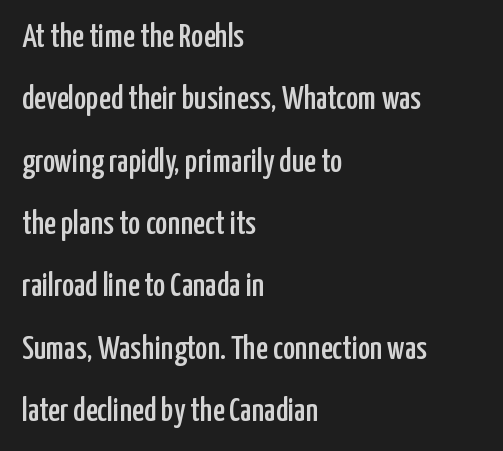
Characters follow at the spacing the type designer built in. Has an underline been added? It has not. Typeset ragged right — the left edge is the straight one. The font's upright variant was chosen for this text. These lines are rendered in a variable-pitch font. The type family on display is of the sans-serif kind.
